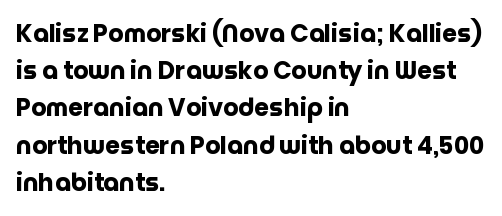
The image shows 24 px bold type, upright; set left-aligned, normal line spacing (1.55x), normal letter spacing, not underlined.
